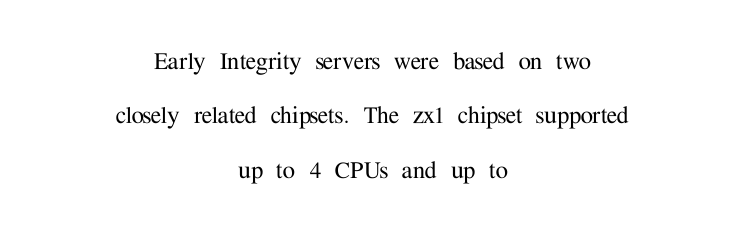
The image shows 28 px serif type, upright; set centered, loose line spacing (1.94x), normal letter spacing, not underlined; medium stroke contrast and a medium x-height.
